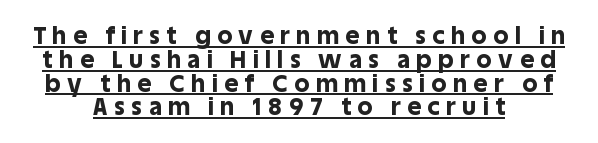
Q: Is the text bold? A: Yes.
Q: Is the text italic (slanted)? A: No, it is upright.
Q: Is the text underlined? A: Yes.
Q: How is the paragraph aligned? A: Centered.
Q: Is the spacing between letters normal or unusually wide? A: Unusually wide.
Q: Is the spacing between lines tight, normal or loose? A: Tight.
